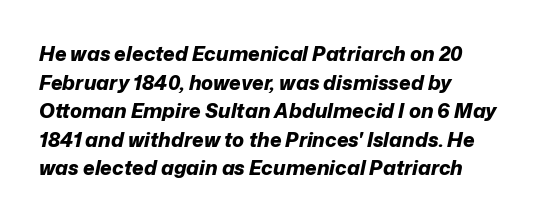
{"italic": "yes", "lean": "right", "slant_degrees": 12, "bold": "yes", "underline": "no", "align": "left", "line_spacing": "normal", "line_spacing_ratio": 1.43, "letter_spacing": "normal", "letter_spacing_em": 0.0, "glyph_px": 20}
